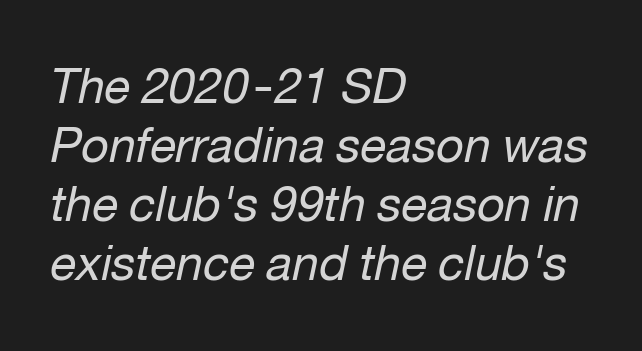
The image shows 48 px regular-weight type, italic (leaning right); set left-aligned, line spacing 1.23x, normal letter spacing, not underlined; low stroke contrast and a medium x-height.
